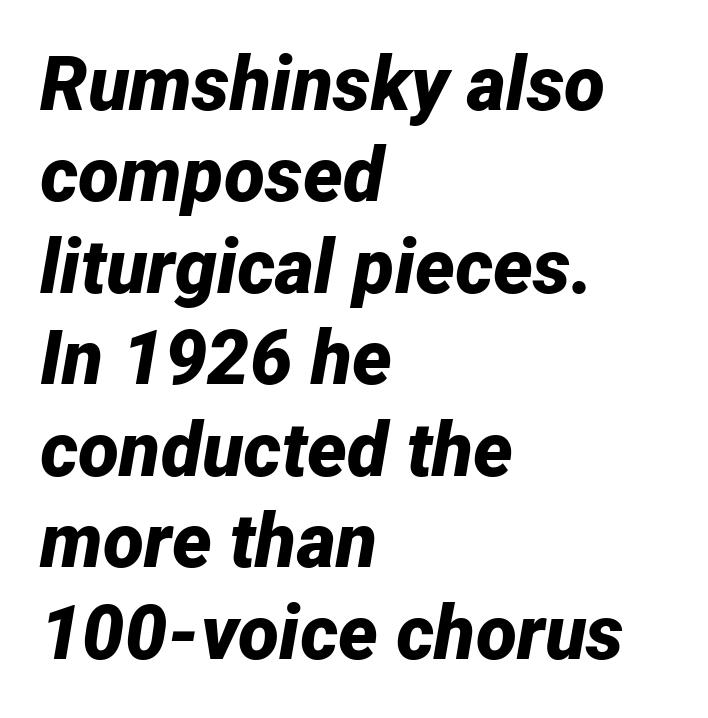
The specimen omits any rule beneath the text block's lines. These lines carry a lot of weight — the face is fully bold. Italic? Definitely — the glyphs are oblique. You could call the tracking neutral — neither tight nor loose.
